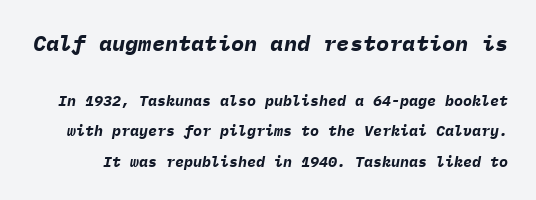
Q: Is the text bold? A: Yes.
Q: Is the text italic (slanted)? A: Yes, it leans right by about 9 degrees.
Q: Is the text underlined? A: No.
Q: Is the spacing between letters normal or unusually wide? A: Normal.
Q: Is the spacing between lines tight, normal or loose? A: Loose.
Q: Which block of text is set in a larger size, the first (top) or the second (bottom)? A: The first (top) one.
